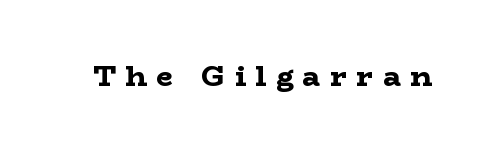
Q: Is the text bold? A: Yes.
Q: Is the text italic (slanted)? A: No, it is upright.
Q: Is the typeface a serif or a sans-serif typeface? A: Serif.
Q: Is the text underlined? A: No.
Q: Is the spacing between letters normal or unusually wide? A: Unusually wide.
Q: Width (condensed, normal, or wide)? A: Wide.
Q: Stroke contrast? A: Low.
Q: x-height? A: Medium.
Q: Monospaced? A: No.
